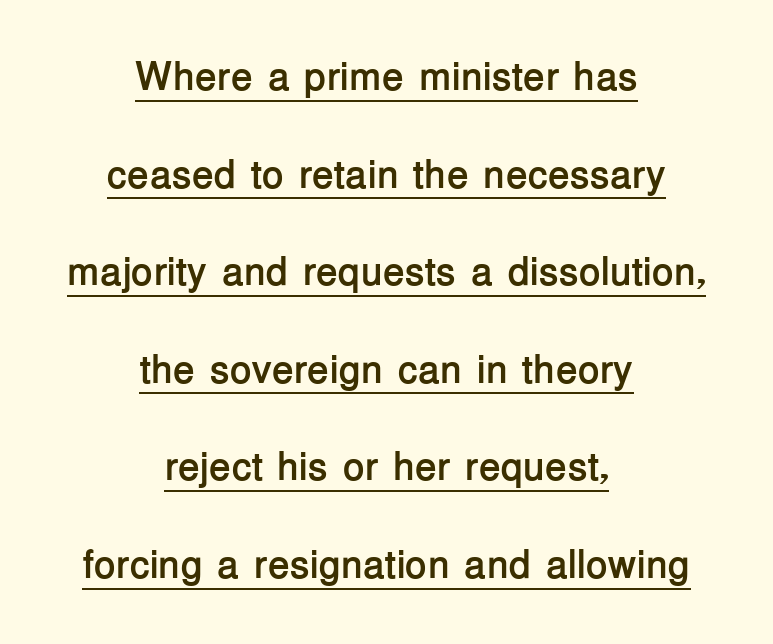
Q: Is the text bold? A: Yes.
Q: Is the text italic (slanted)? A: No, it is upright.
Q: Is the typeface a serif or a sans-serif typeface? A: Sans-serif.
Q: Is the text underlined? A: Yes.
Q: How is the paragraph aligned? A: Centered.
Q: Is the spacing between letters normal or unusually wide? A: Normal.
Q: Is the spacing between lines tight, normal or loose? A: Loose.
Q: Width (condensed, normal, or wide)? A: Normal.
Q: Stroke contrast? A: Low.
Q: x-height? A: Medium.
Q: Monospaced? A: No.
